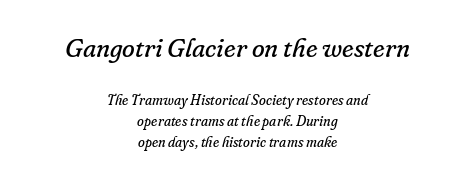
These lines stack symmetrically, like a column narrowing and widening about its center. Stroke thickness stays within the range of a standard reading face or lighter. There is no visible air inserted between adjacent glyphs. What's the leading like? Ordinary, nothing unusual.
